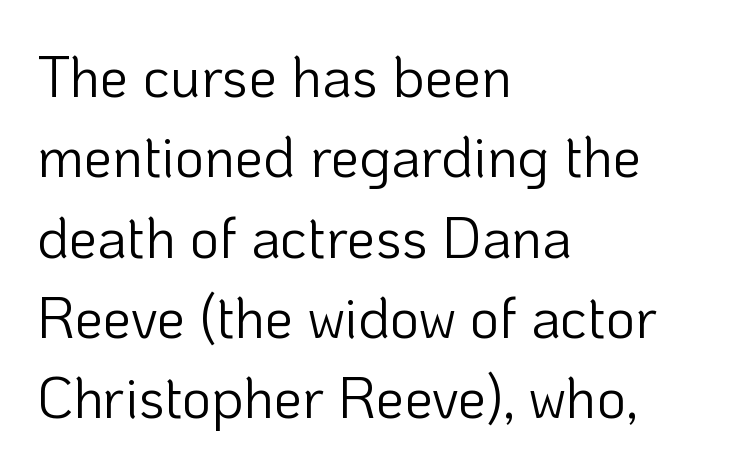
Q: Is the text bold? A: No.
Q: Is the text italic (slanted)? A: No, it is upright.
Q: Is the typeface a serif or a sans-serif typeface? A: Sans-serif.
Q: Is the text underlined? A: No.
Q: How is the paragraph aligned? A: Left-aligned.
Q: Is the spacing between letters normal or unusually wide? A: Normal.
Q: Is the spacing between lines tight, normal or loose? A: Normal.
Q: Width (condensed, normal, or wide)? A: Normal.
Q: Stroke contrast? A: Low.
Q: x-height? A: Medium.
Q: Monospaced? A: No.
